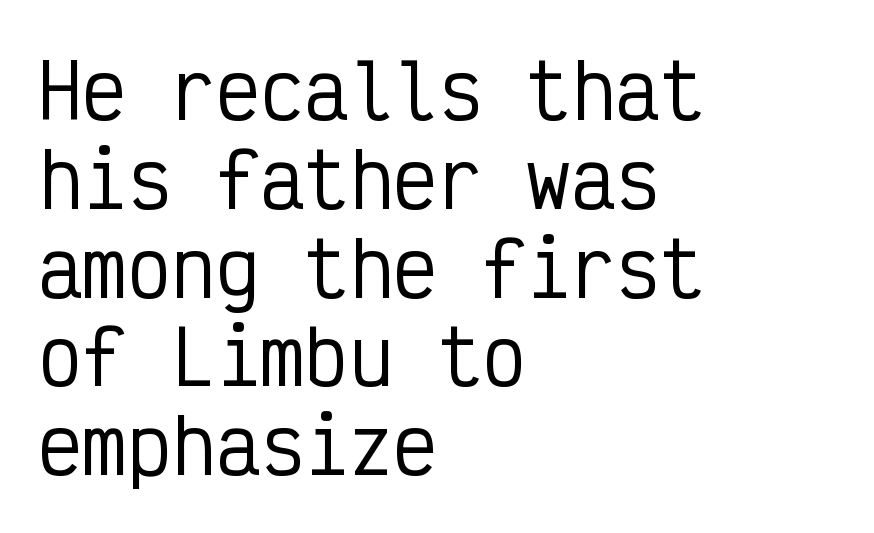
Q: Is the text italic (slanted)? A: No, it is upright.
Q: Is the typeface a serif or a sans-serif typeface? A: Sans-serif.
Q: Is the text underlined? A: No.
Q: How is the paragraph aligned? A: Left-aligned.
Q: Is the spacing between letters normal or unusually wide? A: Normal.
Q: Width (condensed, normal, or wide)? A: Condensed.
Q: Stroke contrast? A: Low.
Q: x-height? A: Medium.
Q: Monospaced? A: Yes.
